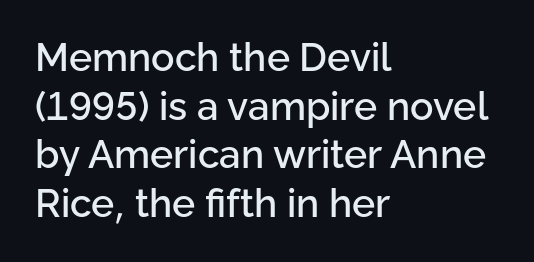
The image shows 39 px sans-serif type, upright; set left-aligned, normal line spacing (1.25x), normal letter spacing, not underlined; low stroke contrast and a medium x-height.
